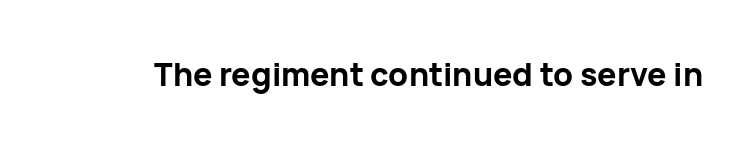
Q: Is the text bold? A: Yes.
Q: Is the text italic (slanted)? A: No, it is upright.
Q: Is the typeface a serif or a sans-serif typeface? A: Sans-serif.
Q: Is the text underlined? A: No.
Q: Is the spacing between letters normal or unusually wide? A: Normal.
Q: Width (condensed, normal, or wide)? A: Normal.
Q: Stroke contrast? A: Low.
Q: x-height? A: Medium.
Q: Monospaced? A: No.
